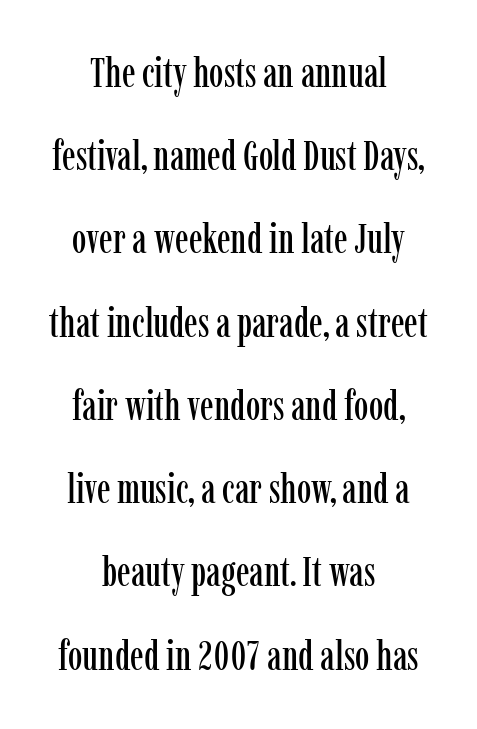
{"serif": "yes", "italic": "no", "width": "condensed", "stroke_contrast": "low", "x_height": "medium", "monospaced": "no", "underline": "no", "align": "center", "line_spacing": "loose", "line_spacing_ratio": 2.03, "letter_spacing": "normal", "letter_spacing_em": 0.0, "glyph_px": 41}
